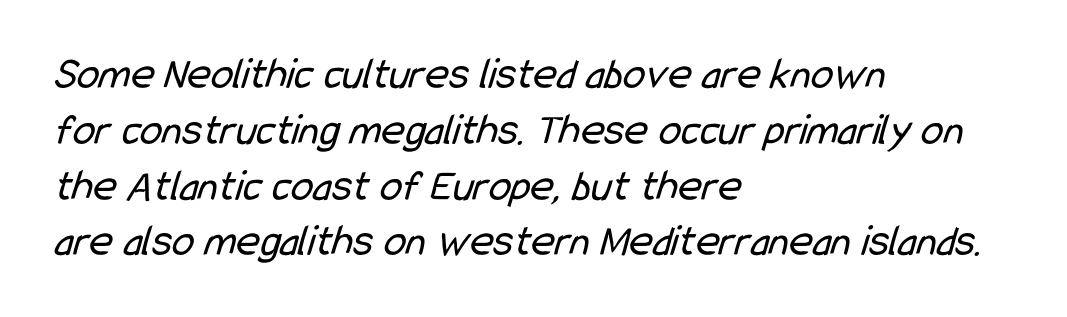
Heft: none added — not bold. Is this a fixed-width face? No — the glyphs have proportional, varying widths. There is no visible air inserted between adjacent glyphs. Casual observation: everything's shoved over to the left. Has an underline been added? It has not.
